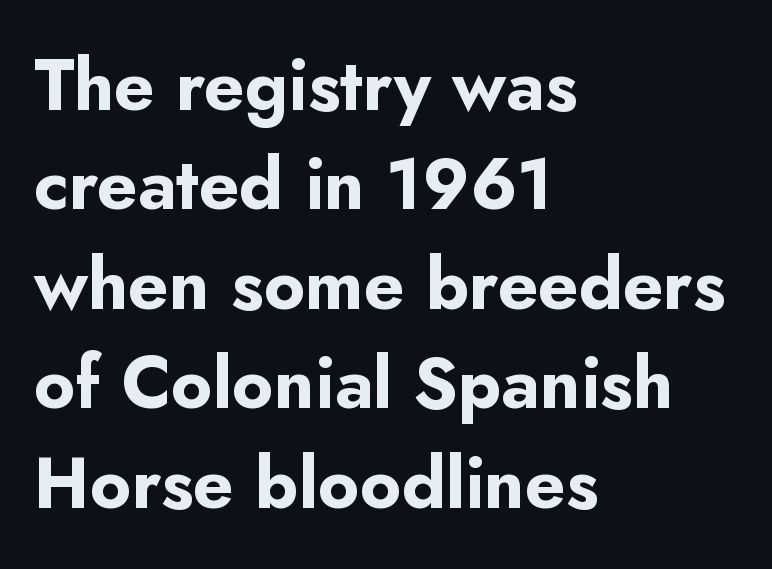
Spacing between characters is what you'd get straight out of the box. Proportional: the letters do not fall into vertical columns. Teacher's note: observe the even left margin — that is flush-left alignment. Normally led — the rows are evenly, conventionally spaced. Style check: upright. Lines of text with bare space underneath.
